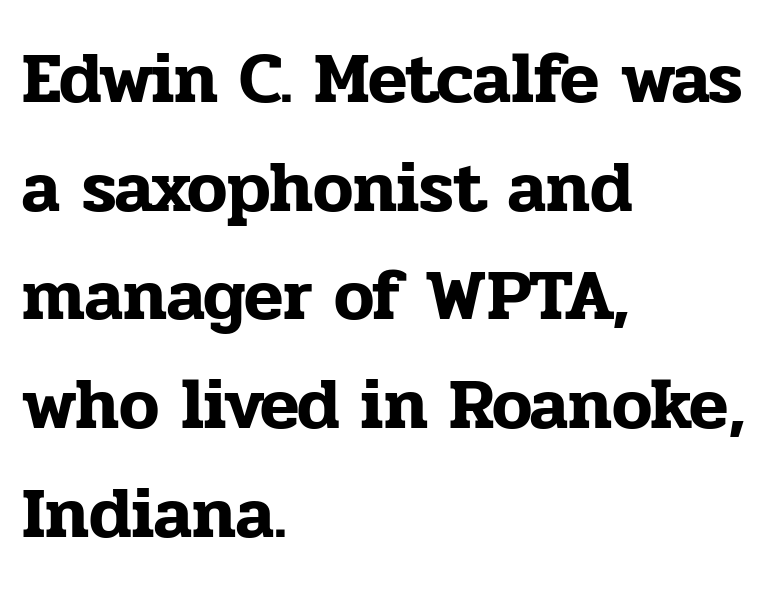
{"serif": "yes", "italic": "no", "width": "normal", "stroke_contrast": "low", "x_height": "medium", "monospaced": "no", "underline": "no", "align": "left", "line_spacing": "normal", "line_spacing_ratio": 1.51, "letter_spacing": "normal", "letter_spacing_em": 0.0, "glyph_px": 72}
